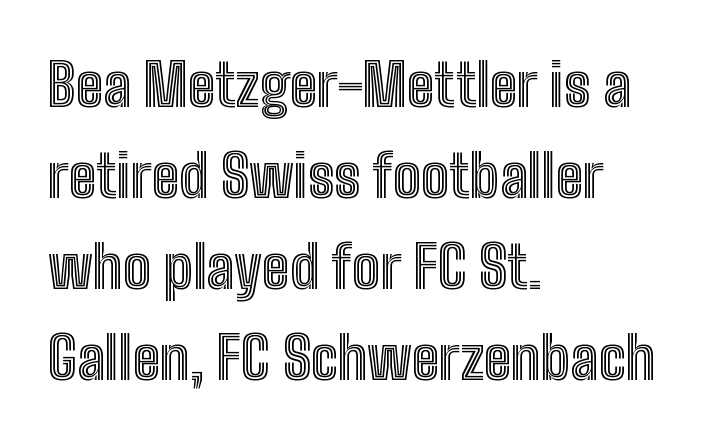
This rendering leaves character spacing at its baseline value. Notice how the stems are strictly vertical — no italics here. The gap between lines stays unmarked. Here the designer chose a conventional face with non-uniform glyph widths. Interline gaps are of average width in this sample. Teacher's note: observe the even left margin — that is flush-left alignment.
